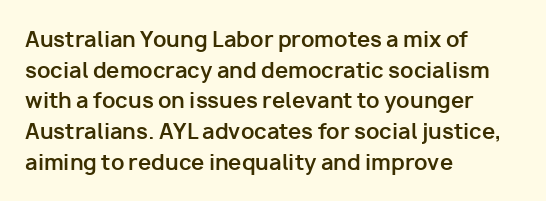
The image shows 21 px bold type, upright; set left-aligned, normal line spacing (1.46x), normal letter spacing, not underlined.
